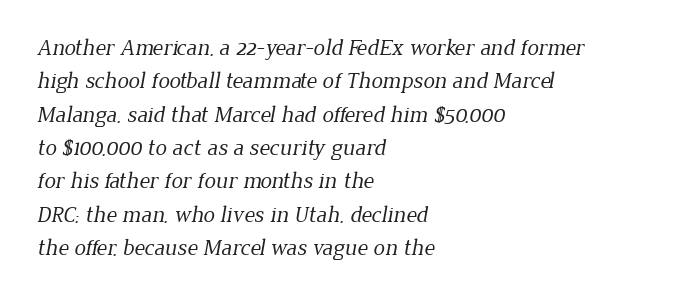
The image shows 23 px text type; set left-aligned, normal line spacing (1.45x), normal letter spacing, not underlined.
